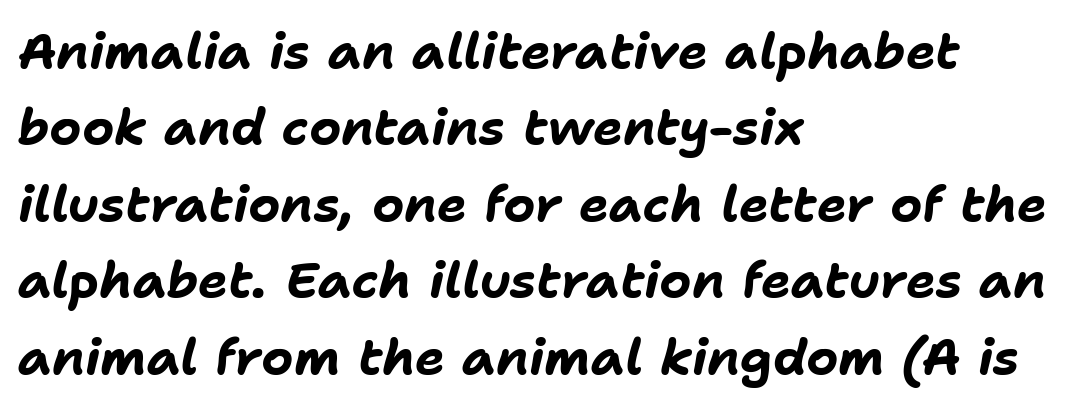
{"italic": "yes", "lean": "right", "slant_degrees": 11, "bold": "yes", "weight": "bold", "width": "normal", "stroke_contrast": "low", "x_height": "medium", "monospaced": "no", "underline": "no", "align": "left", "line_spacing": "normal", "line_spacing_ratio": 1.53, "letter_spacing": "normal", "letter_spacing_em": 0.0, "glyph_px": 50}
